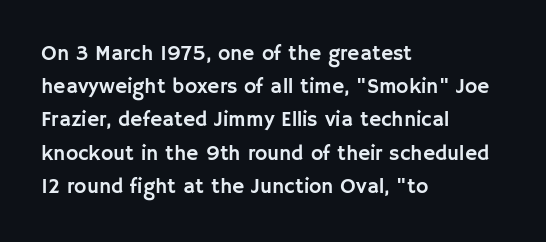
The image shows 21 px text type, upright; set left-aligned, normal line spacing (1.58x), normal letter spacing, not underlined.
